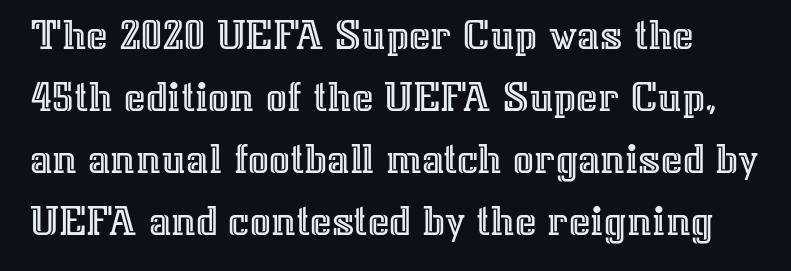
{"italic": "no", "width": "normal", "x_height": "medium", "monospaced": "no", "underline": "no", "line_spacing": "normal", "line_spacing_ratio": 1.35, "letter_spacing": "normal", "letter_spacing_em": 0.0, "glyph_px": 46}
